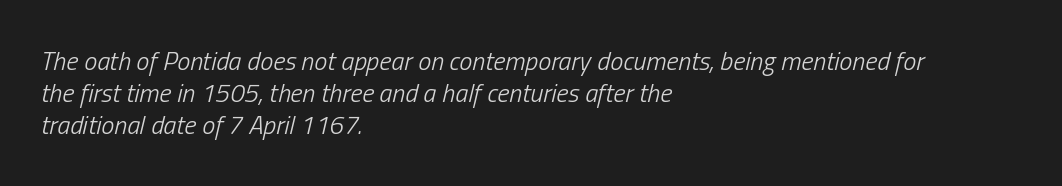
{"italic": "yes", "lean": "right", "slant_degrees": 13, "bold": "no", "underline": "no", "align": "left", "line_spacing_ratio": 1.24, "letter_spacing": "normal", "letter_spacing_em": 0.0, "glyph_px": 26}
